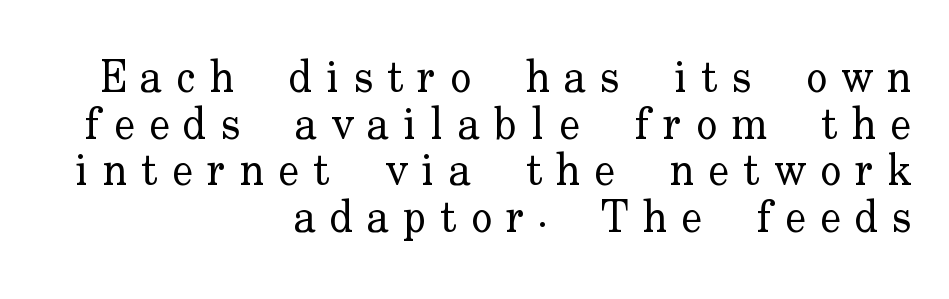
{"serif": "yes", "italic": "no", "bold": "no", "weight": "regular", "width": "normal", "stroke_contrast": "low", "x_height": "small", "monospaced": "no", "underline": "no", "align": "right", "line_spacing": "tight", "line_spacing_ratio": 1.06, "letter_spacing": "wide", "letter_spacing_em": 0.32, "glyph_px": 44}
